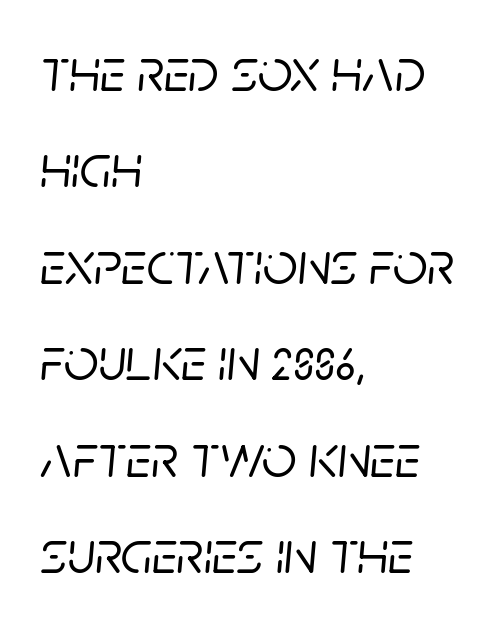
Q: Is the text italic (slanted)? A: Yes, it leans right by about 5 degrees.
Q: Is the text underlined? A: No.
Q: How is the paragraph aligned? A: Left-aligned.
Q: Is the spacing between letters normal or unusually wide? A: Normal.
Q: Is the spacing between lines tight, normal or loose? A: Normal.
Q: Width (condensed, normal, or wide)? A: Normal.
Q: Stroke contrast? A: Low.
Q: x-height? A: Large.
Q: Monospaced? A: No.
